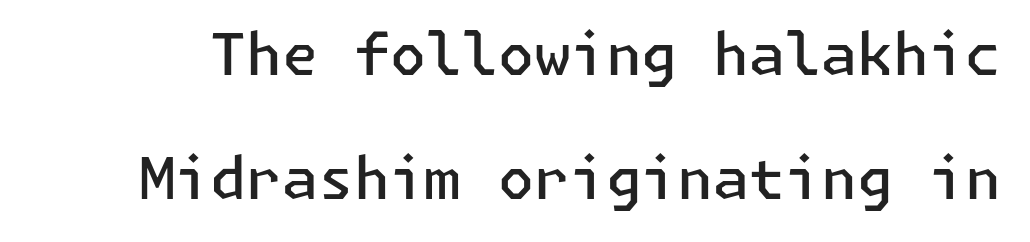
{"serif": "no", "italic": "no", "bold": "semi", "weight": "semibold", "width": "normal", "stroke_contrast": "low", "x_height": "medium", "underline": "no", "line_spacing": "loose", "line_spacing_ratio": 2.14, "letter_spacing": "normal", "letter_spacing_em": 0.0, "glyph_px": 58}
